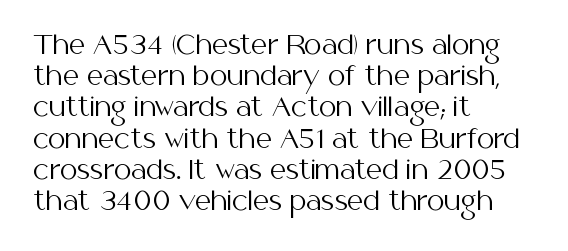
{"italic": "no", "bold": "no", "underline": "no", "align": "left", "line_spacing": "normal", "line_spacing_ratio": 1.25, "letter_spacing": "normal", "letter_spacing_em": 0.0, "glyph_px": 25}
